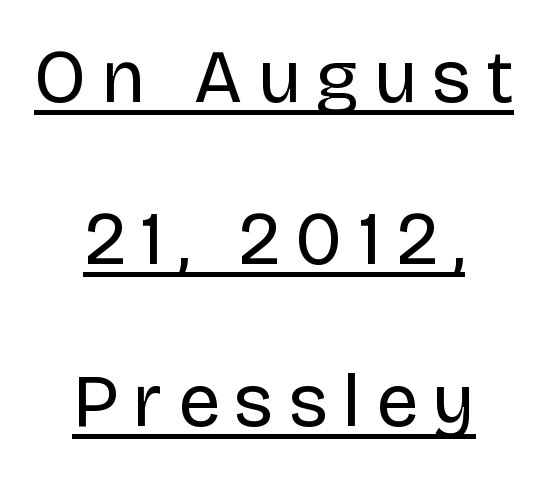
Q: Is the text bold? A: No.
Q: Is the text italic (slanted)? A: No, it is upright.
Q: Is the typeface a serif or a sans-serif typeface? A: Sans-serif.
Q: Is the text underlined? A: Yes.
Q: How is the paragraph aligned? A: Centered.
Q: Is the spacing between letters normal or unusually wide? A: Unusually wide.
Q: Is the spacing between lines tight, normal or loose? A: Loose.
Q: Width (condensed, normal, or wide)? A: Normal.
Q: Stroke contrast? A: Low.
Q: x-height? A: Large.
Q: Monospaced? A: No.
